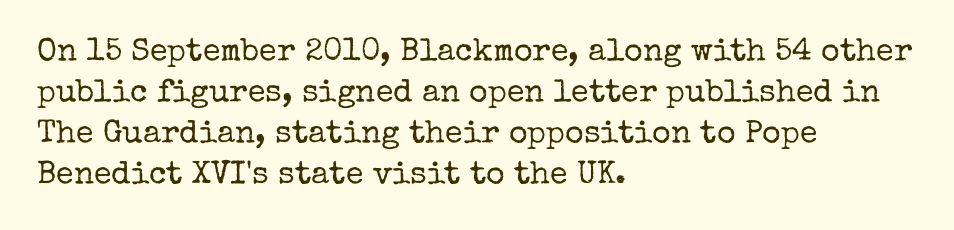
Q: Is the text bold? A: No.
Q: Is the text italic (slanted)? A: No, it is upright.
Q: Is the typeface a serif or a sans-serif typeface? A: Serif.
Q: Is the text underlined? A: No.
Q: How is the paragraph aligned? A: Left-aligned.
Q: Is the spacing between letters normal or unusually wide? A: Normal.
Q: Is the spacing between lines tight, normal or loose? A: Normal.
Q: Width (condensed, normal, or wide)? A: Normal.
Q: Stroke contrast? A: Low.
Q: x-height? A: Medium.
Q: Monospaced? A: No.
